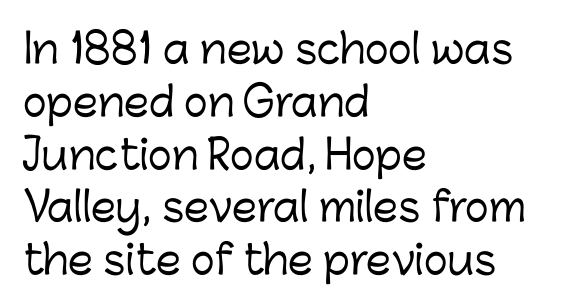
Evenly set lines give the paragraph a standard silhouette. Just letters on the line, the space beneath them empty. Serif or sans? Sans — the stroke terminals are bare. Students, note that the glyphs here touch the page at normal intervals.
